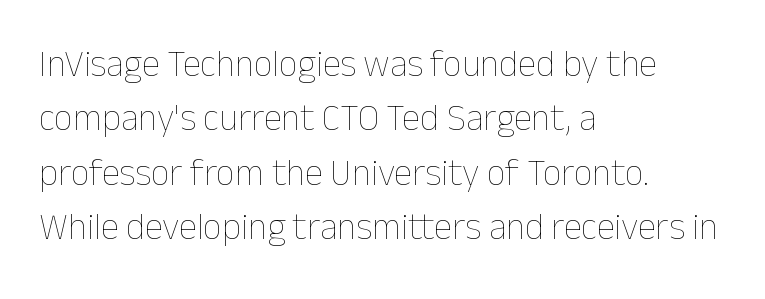
Note the varied advance widths — an 'i' is clearly narrower than an 'm'. Underline: absent. Line spacing here is normal. A typesetter would mark this as roman, not italic. Nobody touched the tracking dial on this one.
